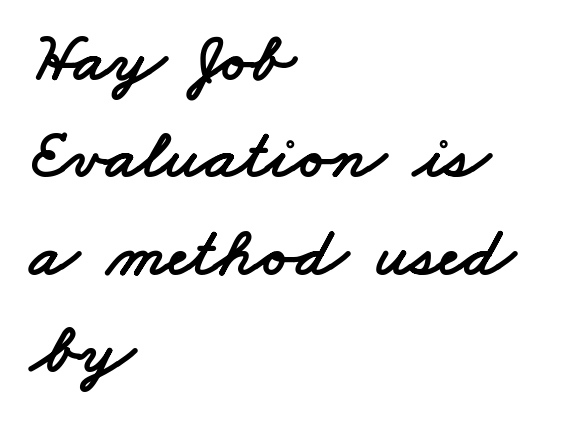
Q: Is the typeface a serif or a sans-serif typeface? A: Sans-serif.
Q: Is the text underlined? A: No.
Q: How is the paragraph aligned? A: Left-aligned.
Q: Is the spacing between letters normal or unusually wide? A: Normal.
Q: Is the spacing between lines tight, normal or loose? A: Normal.
Q: Width (condensed, normal, or wide)? A: Wide.
Q: Stroke contrast? A: Low.
Q: x-height? A: Small.
Q: Monospaced? A: No.
